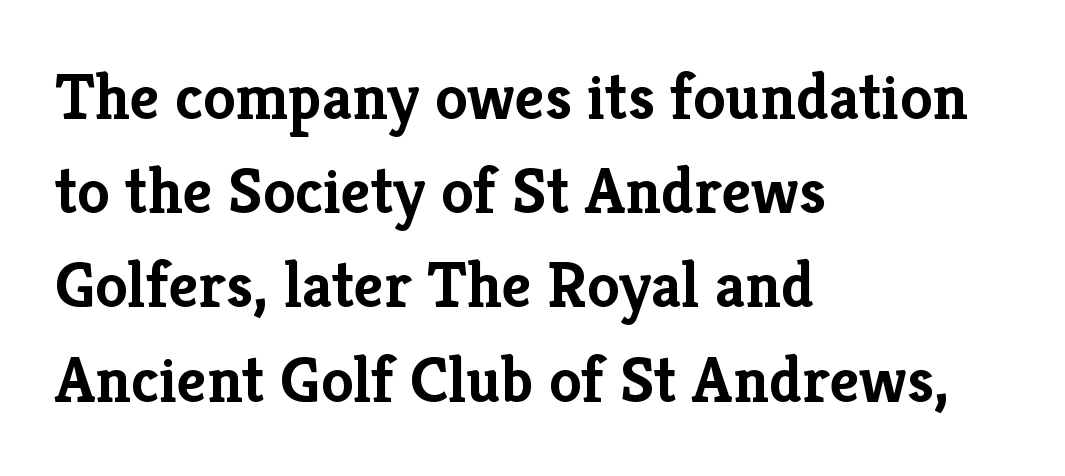
The image shows 65 px semibold serif type, upright; set left-aligned, normal line spacing (1.45x), normal letter spacing, not underlined; low stroke contrast and a medium x-height.
